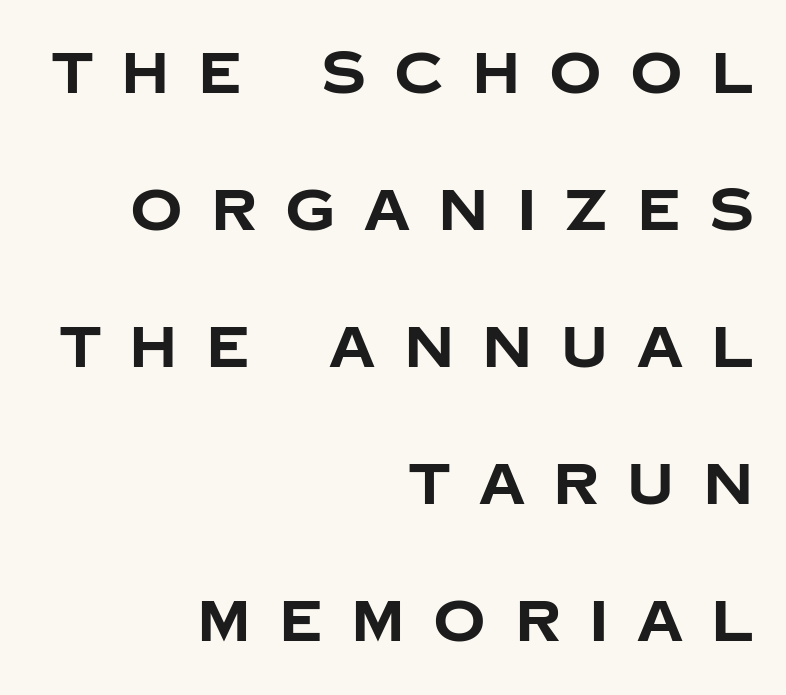
The image shows 58 px bold sans-serif type, upright; set right-aligned, loose line spacing (2.36x), unusually wide letter spacing (+0.49 em), not underlined; low stroke contrast and a large x-height.
